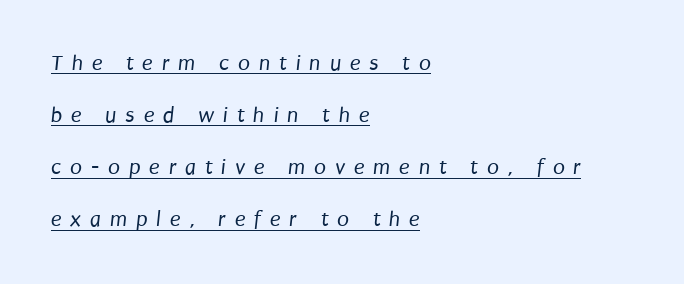
Interline gaps are noticeably wide in this sample. Typeset ragged right — the left edge is the straight one. The weight would be labelled regular, book, light, or lighter still. You could only call the tracking loose — the letters float apart. A rule runs beneath these lines of type.
